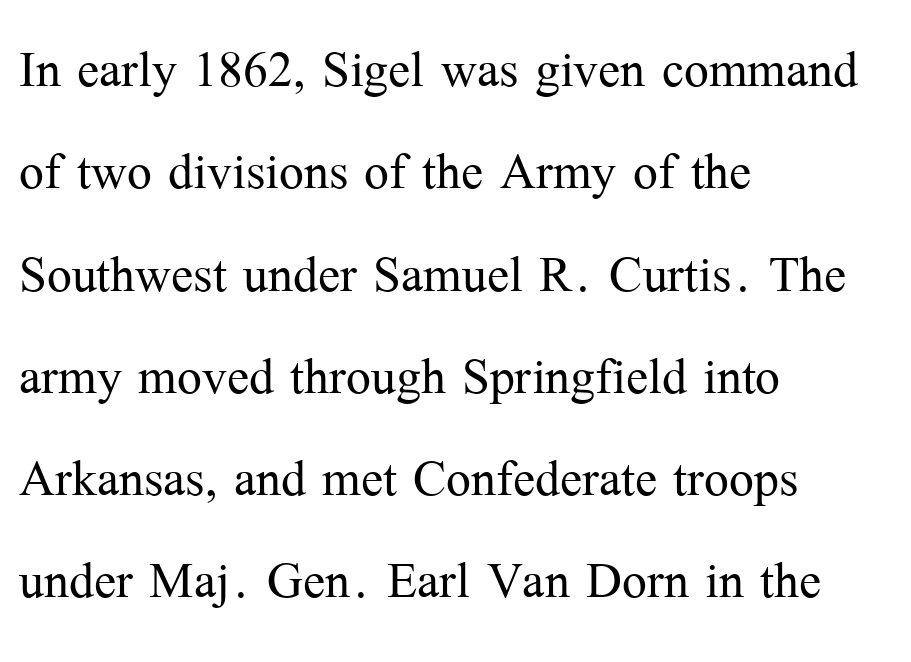
The image shows 66 px light serif type, upright; set left-aligned, normal line spacing (1.55x), normal letter spacing, not underlined; medium stroke contrast and a medium x-height.
